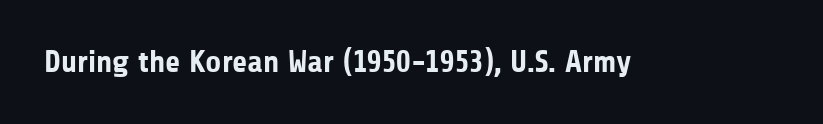
The image shows 31 px bold sans-serif type, upright; set normal letter spacing, not underlined; low stroke contrast and a medium x-height.
